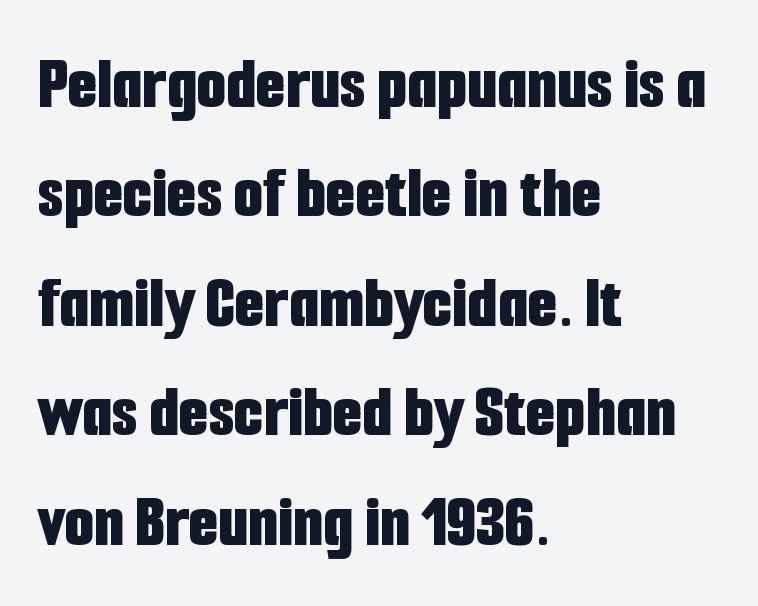
Do the characters align in a grid? No, the font is proportional. Each word holds together tightly as a unit, with standard inter-letter gaps. To sum up the face: it is a sans, with no serifs. Compared with a centered layout, this one pins lines to the left instead. Is there any slant? The stems are plumb. The rendering uses a bold face; every stroke is thick and dark.
